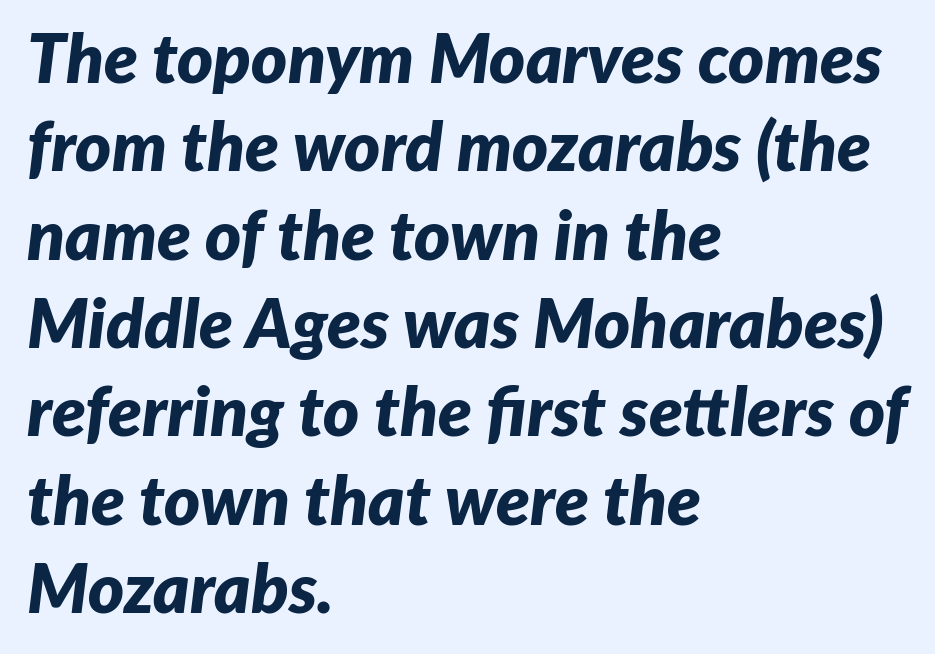
The image shows 69 px bold type, italic (leaning right); set left-aligned, normal line spacing (1.28x), normal letter spacing, not underlined; low stroke contrast and a medium x-height.
